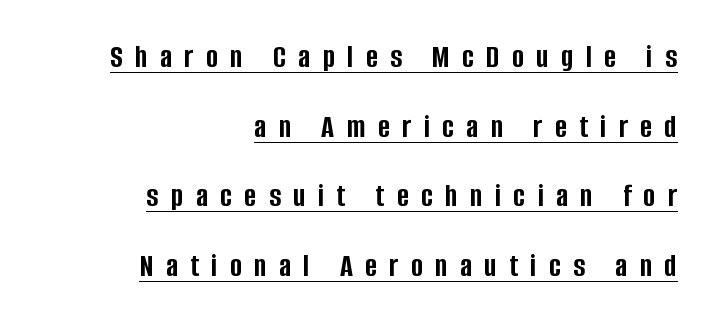
{"serif": "no", "italic": "no", "bold": "yes", "weight": "semibold", "width": "condensed", "stroke_contrast": "low", "x_height": "large", "monospaced": "no", "underline": "yes", "align": "right", "line_spacing": "loose", "line_spacing_ratio": 2.11, "letter_spacing": "wide", "letter_spacing_em": 0.37, "glyph_px": 33}
